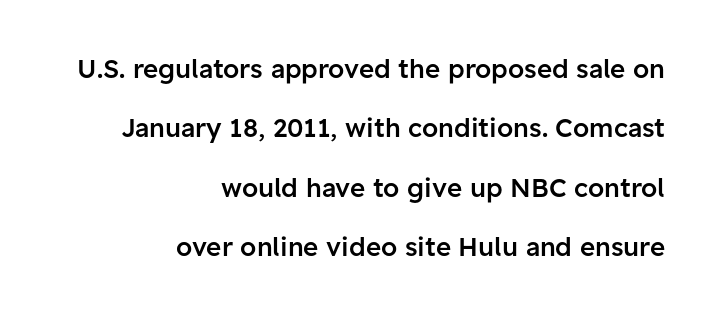
Characters follow at the spacing the type designer built in. Caption: multi-line text, flush right, ragged left. Underlining? Definitely not there. Emphasis by weight is partial: semibold.
